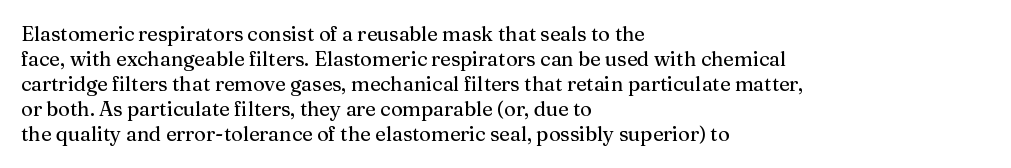
{"italic": "no", "underline": "no", "align": "left", "line_spacing": "normal", "line_spacing_ratio": 1.25, "letter_spacing": "normal", "letter_spacing_em": 0.0, "glyph_px": 20}
